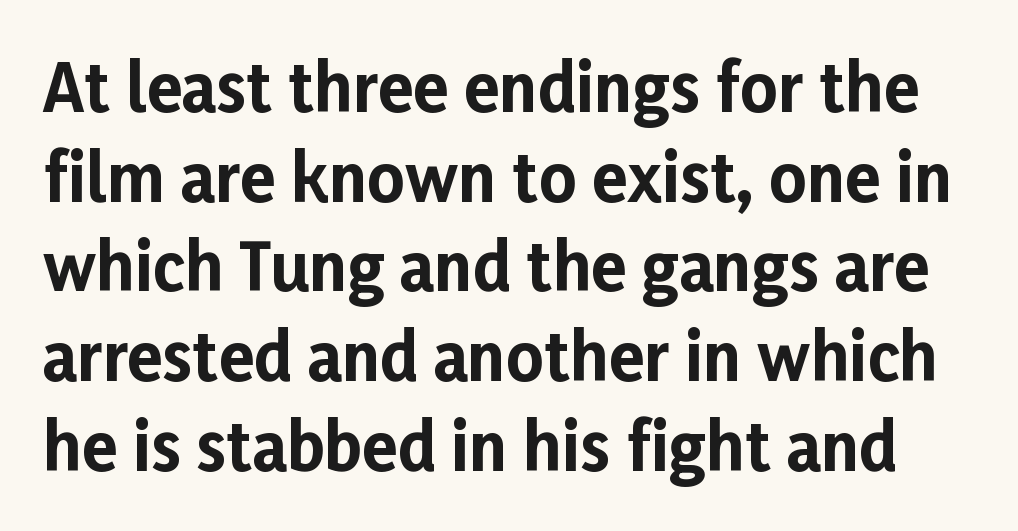
The horizontal fit of the characters is conventional and even. Does the type have serifs? No, each stem ends abruptly. Note the varied advance widths — an 'i' is clearly narrower than an 'm'. The glyphs have the mass of a bold cut. Plain, unruled lines of type. Notice how descenders clear the ascenders below comfortably — that's standard leading.
